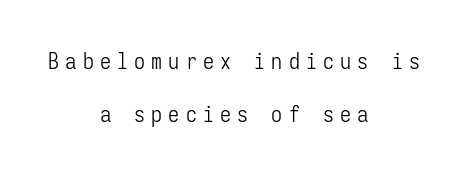
{"italic": "no", "bold": "no", "underline": "no", "align": "center", "line_spacing": "loose", "line_spacing_ratio": 2.41, "letter_spacing": "wide", "letter_spacing_em": 0.28, "glyph_px": 22}
